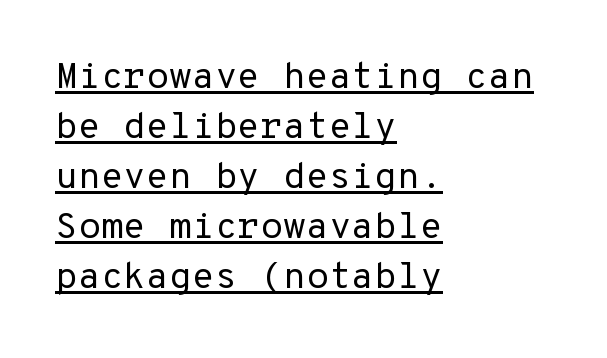
The image shows 37 px regular-weight sans-serif type, upright, monospaced; set left-aligned, normal line spacing (1.35x), normal letter spacing, underlined; low stroke contrast and a medium x-height.
